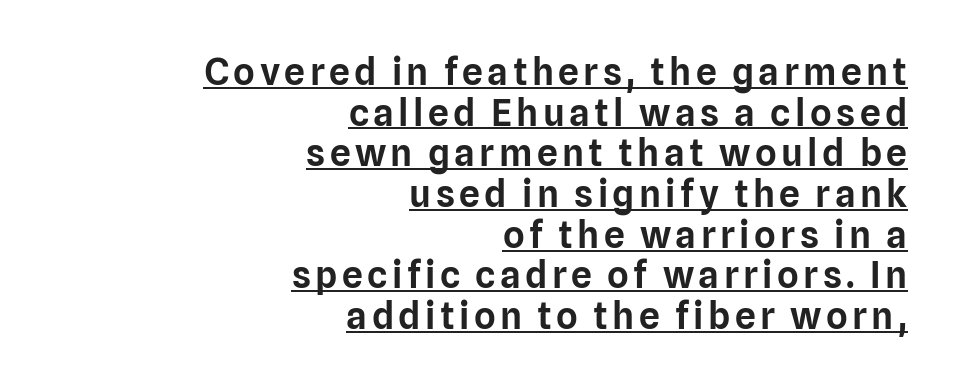
Alignment: flush right. The glyphs are accompanied by a horizontal stroke just below them. The block of text is dense from top to bottom, with scant space between rows. Is this a sans? Yes — the strokes have no serifs. Spacing verdict: proportional, widths tailored to each character.
